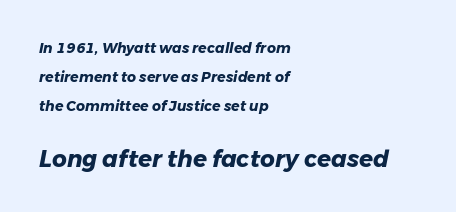
Vertical spacing — loose. Typeset ragged right — the left edge is the straight one. Plenty of ink on the page — the face is bold. The designer gave the closing block more size than the opening block. How are the letters spaced? Ordinarily, with no added tracking. The gap between lines stays unmarked.
